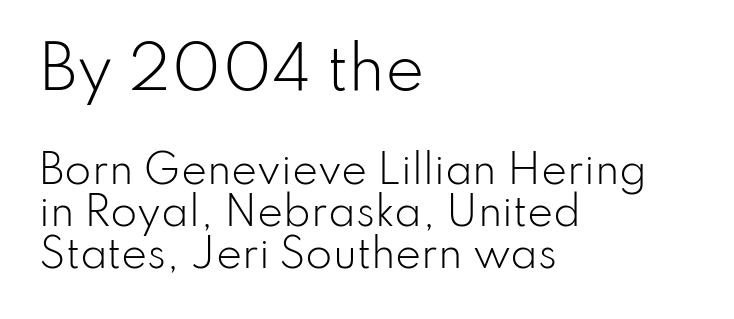
Q: Is the text bold? A: No.
Q: Is the text italic (slanted)? A: No, it is upright.
Q: Is the typeface a serif or a sans-serif typeface? A: Sans-serif.
Q: Is the text underlined? A: No.
Q: How is the paragraph aligned? A: Left-aligned.
Q: Is the spacing between letters normal or unusually wide? A: Normal.
Q: Is the spacing between lines tight, normal or loose? A: Tight.
Q: Which block of text is set in a larger size, the first (top) or the second (bottom)? A: The first (top) one.
Q: Width (condensed, normal, or wide)? A: Normal.
Q: Stroke contrast? A: Low.
Q: x-height? A: Small.
Q: Monospaced? A: No.
